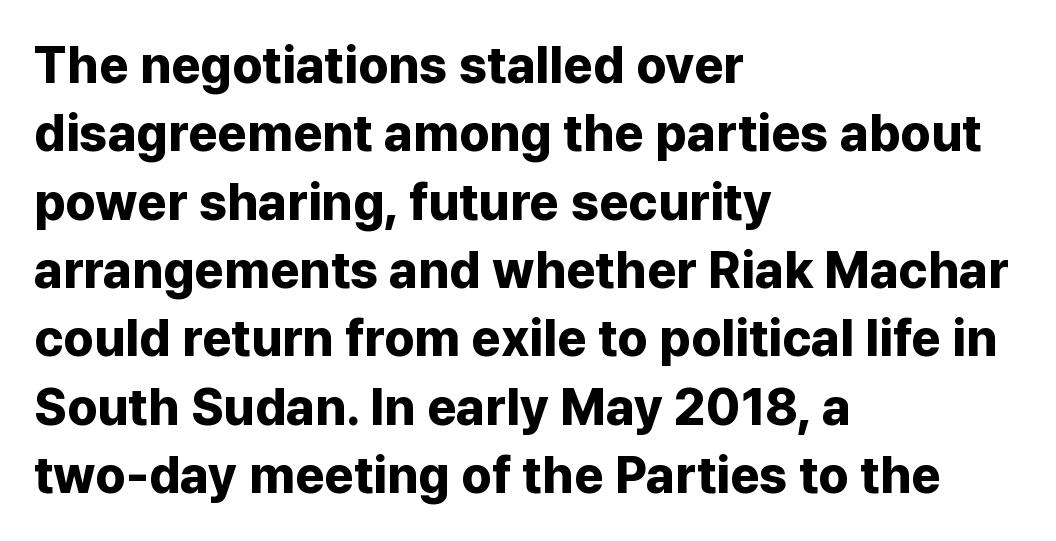
The image shows 51 px bold sans-serif type, upright; set left-aligned, normal line spacing (1.34x), normal letter spacing, not underlined; low stroke contrast and a medium x-height.
